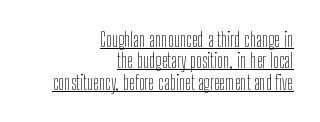
{"italic": "no", "bold": "no", "underline": "yes", "align": "right", "line_spacing": "tight", "line_spacing_ratio": 1.07, "letter_spacing": "normal", "letter_spacing_em": 0.0, "glyph_px": 20}
